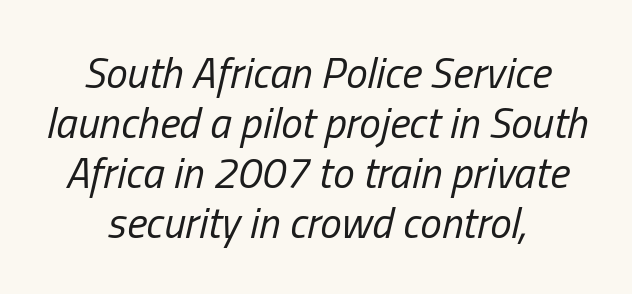
{"italic": "yes", "lean": "right", "slant_degrees": 13, "bold": "no", "weight": "regular", "width": "condensed", "stroke_contrast": "low", "x_height": "medium", "monospaced": "no", "underline": "no", "align": "center", "line_spacing_ratio": 1.16, "letter_spacing": "normal", "letter_spacing_em": 0.0, "glyph_px": 43}
